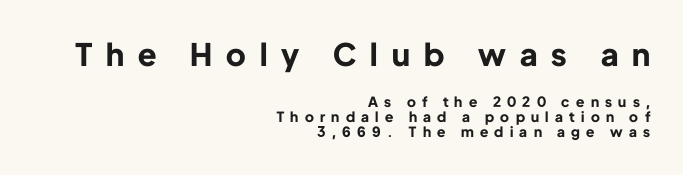
Do the letters lean? They stand straight. Line spacing here is tight. Compared with a flush-left layout, this one pins lines to the opposite, right side. The horizontal fit of the characters is loose and conspicuously gappy.
